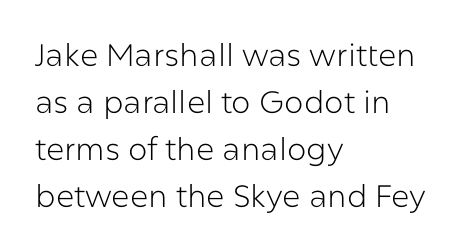
Q: Is the text bold? A: No.
Q: Is the text italic (slanted)? A: No, it is upright.
Q: Is the typeface a serif or a sans-serif typeface? A: Sans-serif.
Q: Is the text underlined? A: No.
Q: How is the paragraph aligned? A: Left-aligned.
Q: Is the spacing between letters normal or unusually wide? A: Normal.
Q: Is the spacing between lines tight, normal or loose? A: Normal.
Q: Width (condensed, normal, or wide)? A: Normal.
Q: Stroke contrast? A: Low.
Q: x-height? A: Medium.
Q: Monospaced? A: No.
